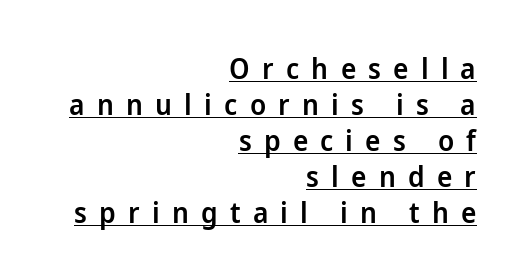
Each word looks stretched out because of the extra space between its letters. You could not count columns in this text — the font is proportionally spaced. This is the in-between weight designers call semibold or demi. Students, observe the line beneath the letters — that is underlining.
